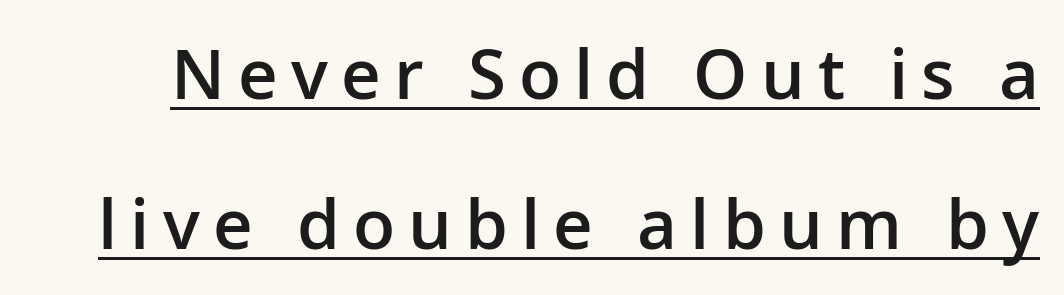
{"serif": "no", "italic": "no", "bold": "semi", "weight": "semibold", "width": "normal", "stroke_contrast": "low", "x_height": "medium", "monospaced": "no", "underline": "yes", "line_spacing": "loose", "line_spacing_ratio": 2.17, "glyph_px": 69}
